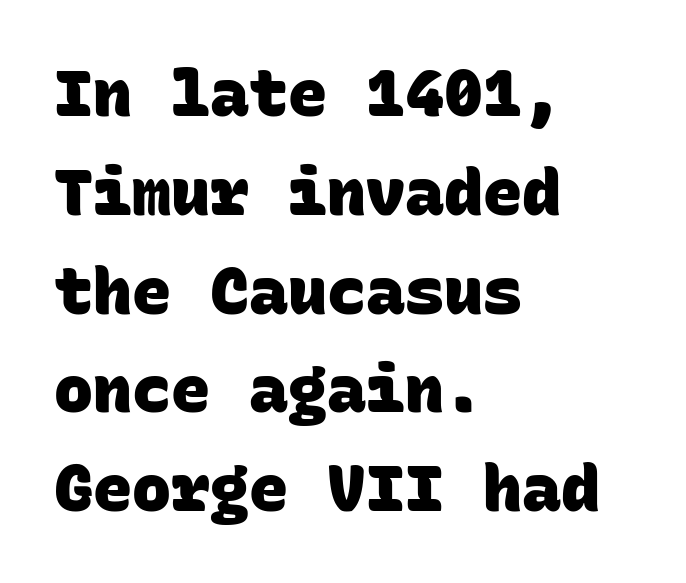
Q: Is the text bold? A: Yes.
Q: Is the typeface a serif or a sans-serif typeface? A: Sans-serif.
Q: Is the text underlined? A: No.
Q: How is the paragraph aligned? A: Left-aligned.
Q: Is the spacing between letters normal or unusually wide? A: Normal.
Q: Is the spacing between lines tight, normal or loose? A: Normal.
Q: Width (condensed, normal, or wide)? A: Normal.
Q: Stroke contrast? A: Low.
Q: x-height? A: Large.
Q: Monospaced? A: Yes.
